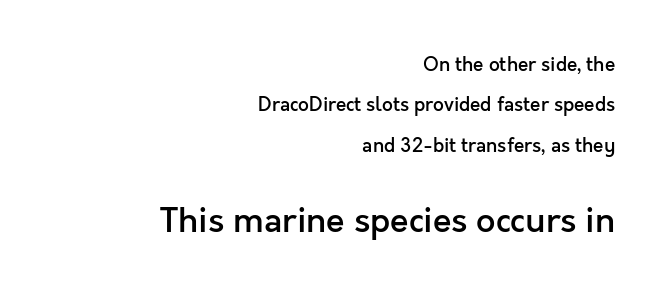
Does the bottom block carry the larger type? Yes, it does. Nope, not italic — everything's standing straight. A typesetter would label this face a sans. Honestly, there is no underline to notice here at all. Set as a demibold, roughly 600 on the weight scale. Airy leading.
